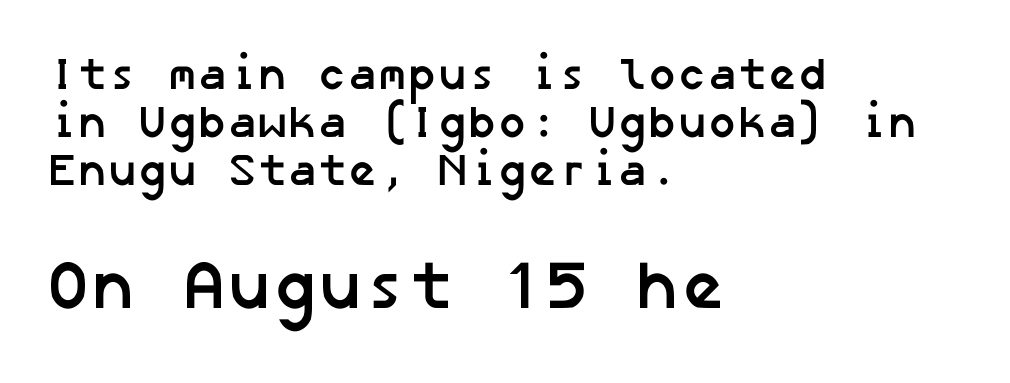
Q: Is the text bold? A: Yes.
Q: Is the typeface a serif or a sans-serif typeface? A: Sans-serif.
Q: Is the text underlined? A: No.
Q: How is the paragraph aligned? A: Left-aligned.
Q: Is the spacing between letters normal or unusually wide? A: Normal.
Q: Is the spacing between lines tight, normal or loose? A: Tight.
Q: Which block of text is set in a larger size, the first (top) or the second (bottom)? A: The second (bottom) one.
Q: Width (condensed, normal, or wide)? A: Normal.
Q: Stroke contrast? A: Low.
Q: x-height? A: Medium.
